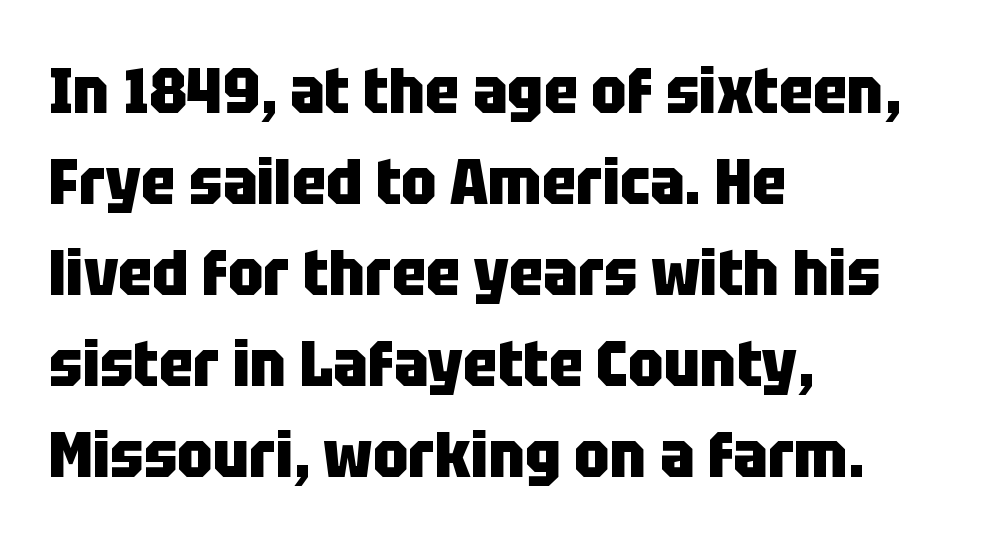
Its strokes are broad and dark, the hallmark of bold type. The string is rendered with underlining switched off. These lines are rendered in a variable-pitch font. Interline gaps are of average width in this sample.
